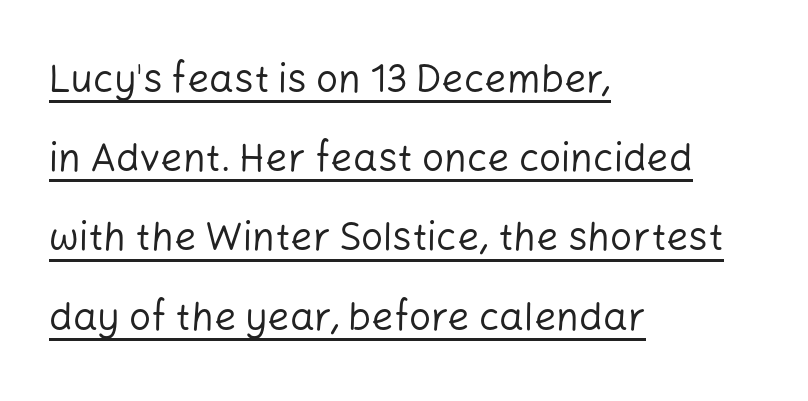
{"serif": "no", "italic": "no", "bold": "no", "weight": "regular", "width": "normal", "stroke_contrast": "low", "x_height": "medium", "monospaced": "no", "underline": "yes", "align": "left", "line_spacing": "loose", "line_spacing_ratio": 2.03, "letter_spacing": "normal", "letter_spacing_em": 0.0, "glyph_px": 39}
